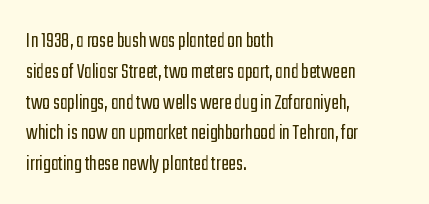
Descenders are the only things crossing below the line. The font sits on the lighter half of the weight spectrum, regular included. Does the copy run flush right? No — it runs flush left. Vertically, the passage feels balanced, rows spaced as you'd expect.
